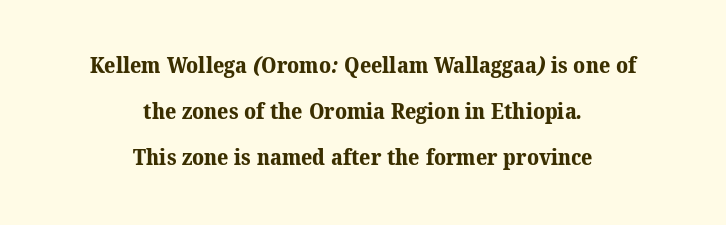
The image shows 22 px bold type; set centered, loose line spacing (2.09x), normal letter spacing, not underlined.
